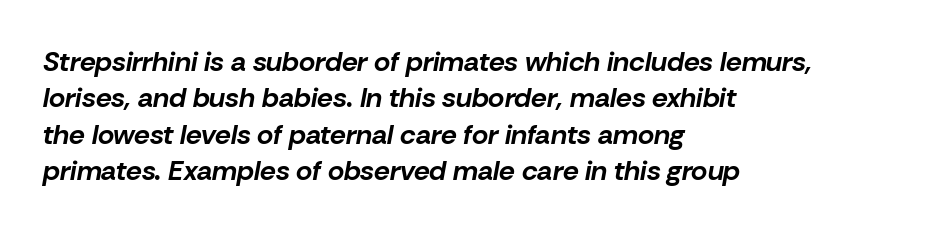
{"italic": "yes", "lean": "right", "slant_degrees": 10, "bold": "yes", "weight": "bold", "width": "normal", "stroke_contrast": "low", "x_height": "medium", "monospaced": "no", "underline": "no", "align": "left", "line_spacing": "normal", "line_spacing_ratio": 1.3, "letter_spacing": "normal", "letter_spacing_em": 0.0, "glyph_px": 28}
